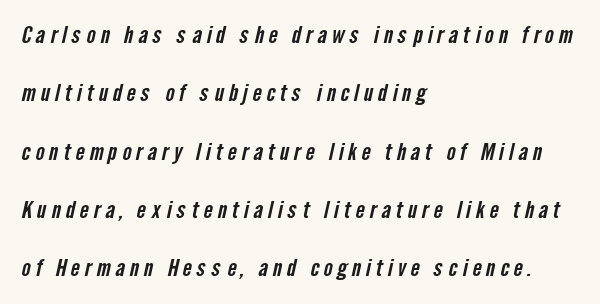
{"underline": "no", "align": "left", "line_spacing": "loose", "line_spacing_ratio": 2.43, "letter_spacing": "wide", "letter_spacing_em": 0.2, "glyph_px": 24}
